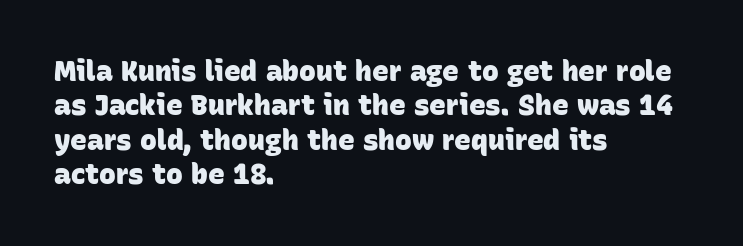
Look at the bottom of the vertical strokes: they stop flat, with no serifs. Think of a printed novel: that variable character pitch is what you see here. These lines stack with their left ends in a neat column. Has an underline been added? It has not.
